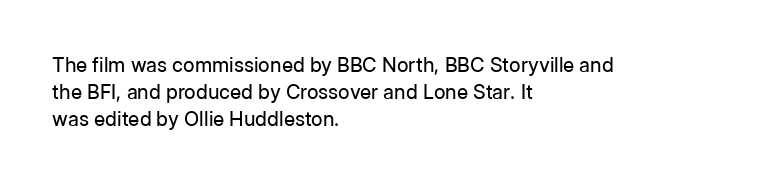
The image shows 20 px text type, upright; set left-aligned, normal line spacing (1.36x), normal letter spacing, not underlined.
